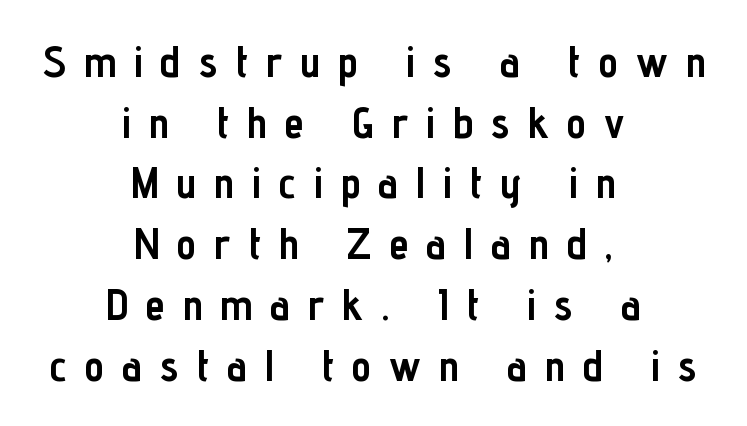
The image shows 44 px semibold, condensed sans-serif type, upright; set centered, normal line spacing (1.38x), unusually wide letter spacing (+0.41 em), not underlined; low stroke contrast and a medium x-height.
